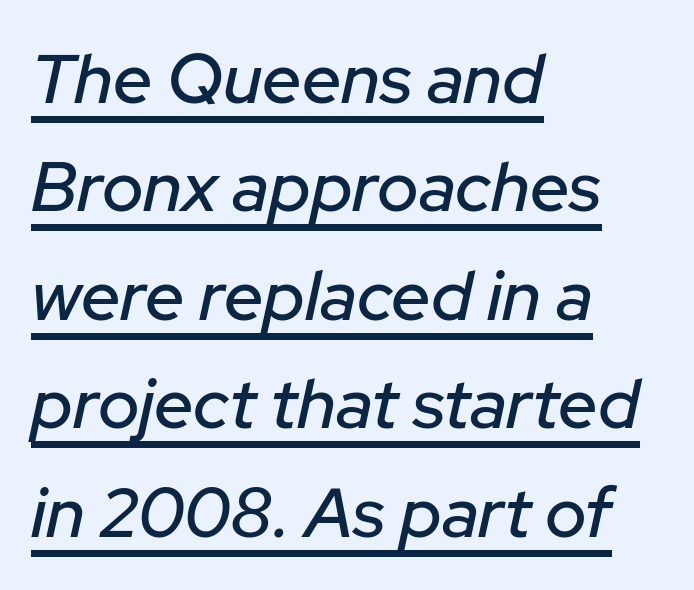
{"italic": "yes", "lean": "right", "slant_degrees": 12, "width": "normal", "stroke_contrast": "low", "x_height": "medium", "monospaced": "no", "underline": "yes", "align": "left", "line_spacing": "normal", "line_spacing_ratio": 1.55, "letter_spacing": "normal", "letter_spacing_em": 0.0, "glyph_px": 70}
